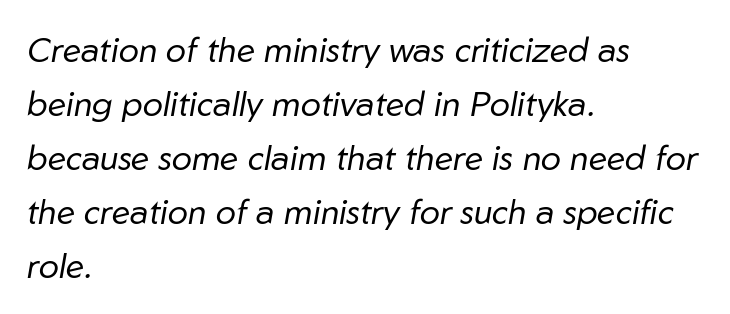
The rendering applies a slant to the glyphs. In CSS terms this would be text-align: left. The passage shown has conventional tracking throughout. You could not count columns in this text — the font is proportionally spaced. The strip under each line holds only bare page.
